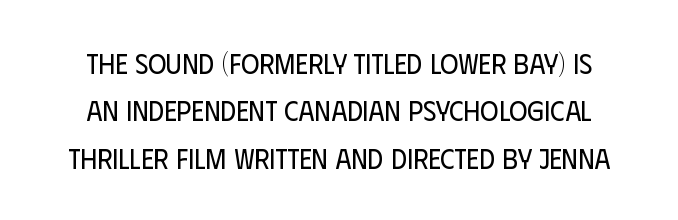
The type is set solid horizontally, with unmodified tracking. Bare-footed words on every line. These lines sit exactly where default settings would place them. Ordinary non-slanted type is in use.
